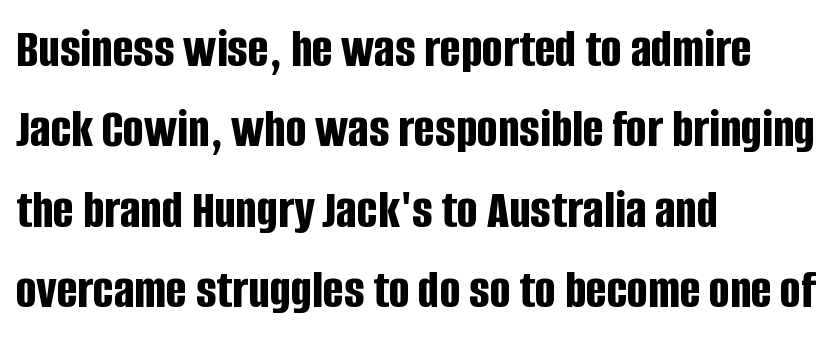
Students, note that the glyphs here touch the page at normal intervals. Looks like regular typesetting: each glyph gets only the width it needs. Reading down the block, your eye returns to a fixed left position each line. Does the weight exceed regular? Yes, all the way to bold.
